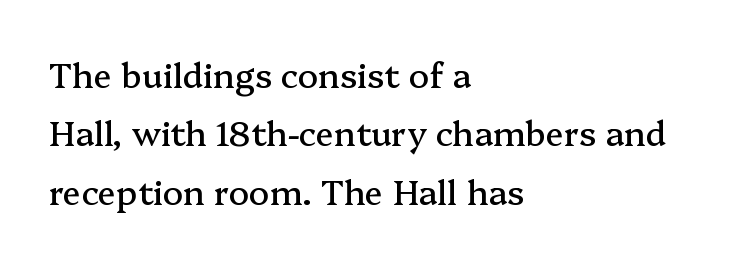
Q: Is the text italic (slanted)? A: No, it is upright.
Q: Is the typeface a serif or a sans-serif typeface? A: Serif.
Q: Is the text underlined? A: No.
Q: How is the paragraph aligned? A: Left-aligned.
Q: Is the spacing between letters normal or unusually wide? A: Normal.
Q: Width (condensed, normal, or wide)? A: Normal.
Q: Stroke contrast? A: Medium.
Q: x-height? A: Medium.
Q: Monospaced? A: No.
